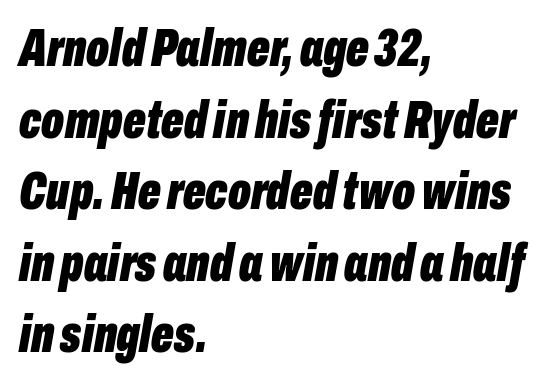
Q: Is the text bold? A: Yes.
Q: Is the text italic (slanted)? A: Yes, it leans right by about 10 degrees.
Q: Is the text underlined? A: No.
Q: How is the paragraph aligned? A: Left-aligned.
Q: Is the spacing between letters normal or unusually wide? A: Normal.
Q: Is the spacing between lines tight, normal or loose? A: Normal.
Q: Width (condensed, normal, or wide)? A: Condensed.
Q: Stroke contrast? A: Low.
Q: x-height? A: Medium.
Q: Monospaced? A: No.
